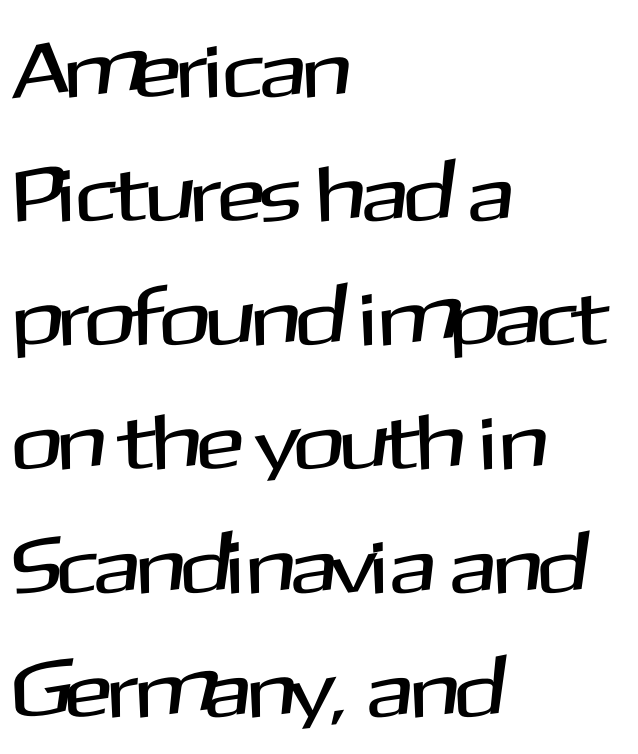
{"serif": "no", "italic": "no", "width": "normal", "stroke_contrast": "medium", "x_height": "medium", "monospaced": "no", "underline": "no", "align": "left", "line_spacing": "normal", "line_spacing_ratio": 1.57, "letter_spacing": "normal", "letter_spacing_em": 0.0, "glyph_px": 79}
